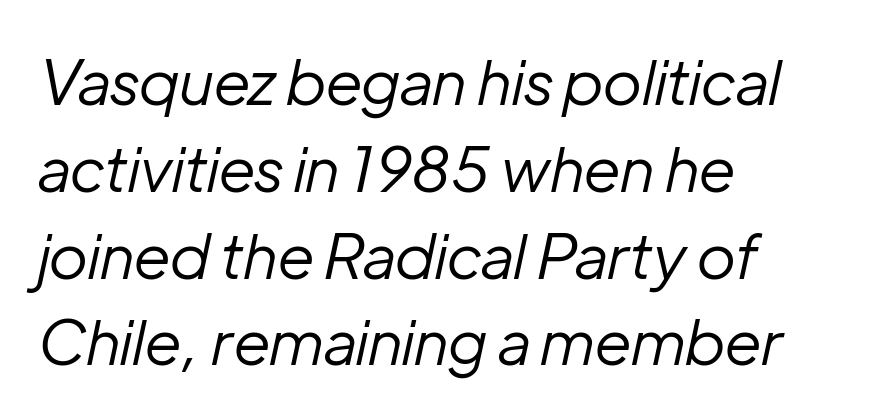
{"italic": "yes", "lean": "right", "slant_degrees": 12, "bold": "no", "weight": "regular", "width": "normal", "stroke_contrast": "low", "x_height": "medium", "monospaced": "no", "underline": "no", "align": "left", "line_spacing": "normal", "line_spacing_ratio": 1.4, "letter_spacing": "normal", "letter_spacing_em": 0.0, "glyph_px": 62}
